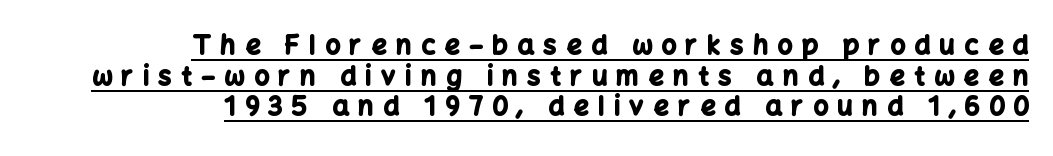
Q: Is the text bold? A: Yes.
Q: Is the text italic (slanted)? A: No, it is upright.
Q: Is the text underlined? A: Yes.
Q: How is the paragraph aligned? A: Right-aligned.
Q: Is the spacing between letters normal or unusually wide? A: Unusually wide.
